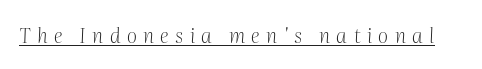
The image shows 20 px text type, italic (leaning right); set unusually wide letter spacing (+0.32 em), underlined.
